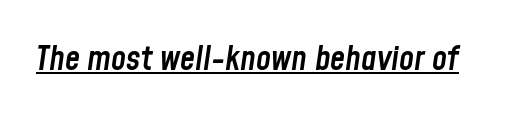
A typesetter would call this proportional, since set widths differ per character. This sample carries an underscore along the baseline area. These lines were composed using italics. A semibold gives these letters moderate extra thickness, short of bold. Honestly, the letter spacing is just normal — you wouldn't notice it.
